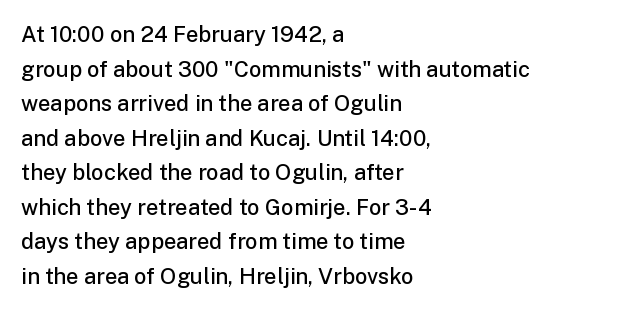
The font's upright variant was chosen for this text. Is the letter spacing exaggerated? No — it looks like the ordinary default. The face used here is a semibold: visibly heavier than regular, lighter than bold. Students, observe: this is what conventionally led text looks like. Every row of glyphs begins at an identical x-position on the left. Words float on clear page, feet unadorned.
